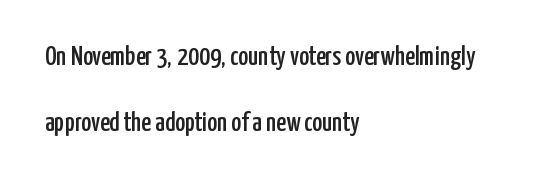
The image shows 27 px text type, upright; set left-aligned, loose line spacing (2.43x), normal letter spacing, not underlined.
